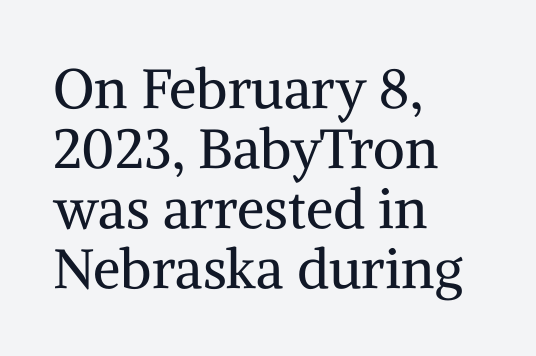
The image shows 55 px regular-weight serif type, upright; set left-aligned, tight line spacing (1.09x), normal letter spacing, not underlined; medium stroke contrast and a medium x-height.
